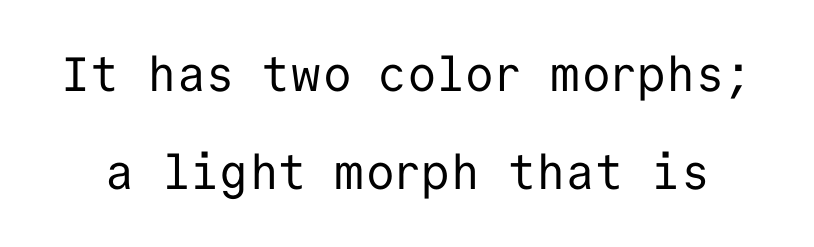
Honestly, there is no underline to notice here at all. Successive baselines arrive slowly, with a big drop between each. No extra tracking has been applied to these lines. Each letter, wide or thin by design, is forced into the same width here. These lines are composed in type without serifs.
